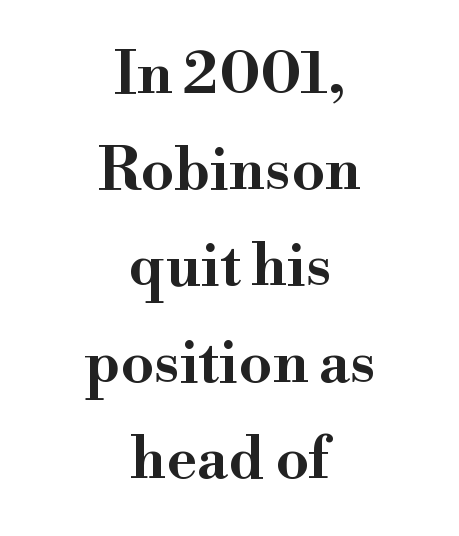
The image shows 59 px wide serif type, upright; set centered, normal line spacing (1.63x), normal letter spacing, not underlined; high stroke contrast and a small x-height.
